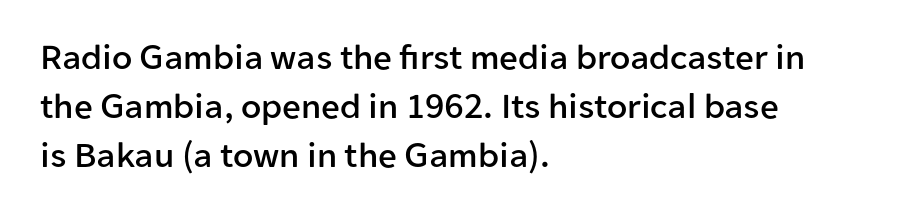
Q: Is the text italic (slanted)? A: No, it is upright.
Q: Is the typeface a serif or a sans-serif typeface? A: Sans-serif.
Q: Is the text underlined? A: No.
Q: How is the paragraph aligned? A: Left-aligned.
Q: Is the spacing between letters normal or unusually wide? A: Normal.
Q: Is the spacing between lines tight, normal or loose? A: Normal.
Q: Width (condensed, normal, or wide)? A: Normal.
Q: Stroke contrast? A: Low.
Q: x-height? A: Medium.
Q: Monospaced? A: No.
